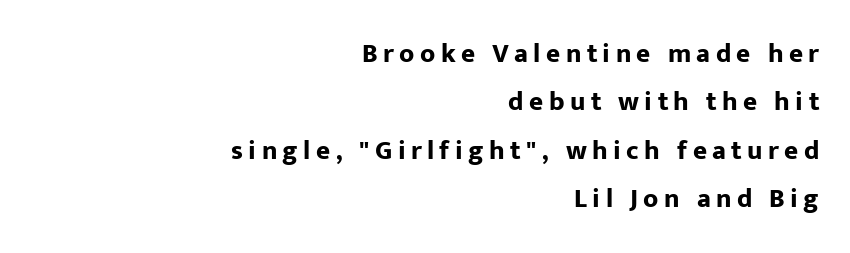
The lines in this sample share a right terminus and differ only in where they begin. Characters follow at a spacing far wider than the type designer built in. Heft: maximum for text — a bold. The font's upright variant was chosen for this text.
